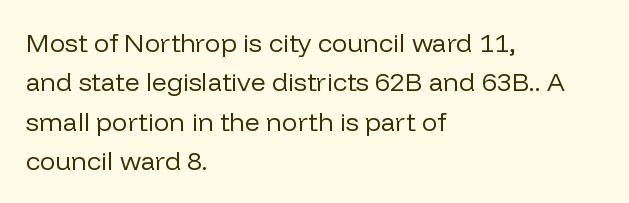
The image shows 26 px text type, upright; set left-aligned, normal line spacing (1.51x), normal letter spacing, not underlined.
